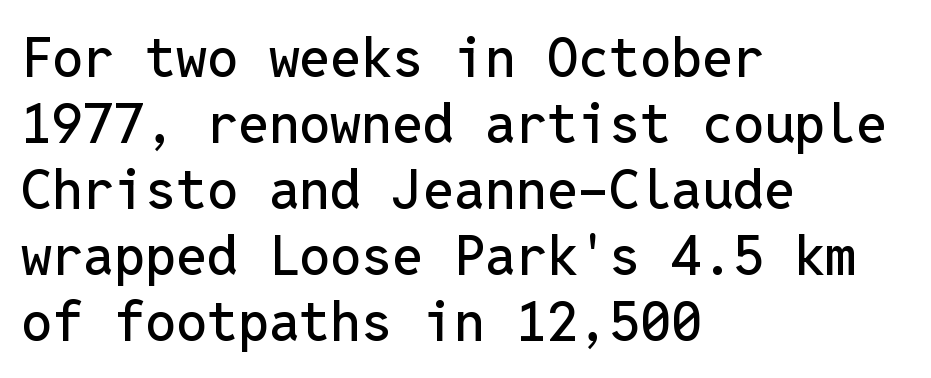
Q: Is the text italic (slanted)? A: No, it is upright.
Q: Is the typeface a serif or a sans-serif typeface? A: Sans-serif.
Q: Is the text underlined? A: No.
Q: How is the paragraph aligned? A: Left-aligned.
Q: Is the spacing between letters normal or unusually wide? A: Normal.
Q: Width (condensed, normal, or wide)? A: Normal.
Q: Stroke contrast? A: Low.
Q: x-height? A: Medium.
Q: Monospaced? A: Yes.
